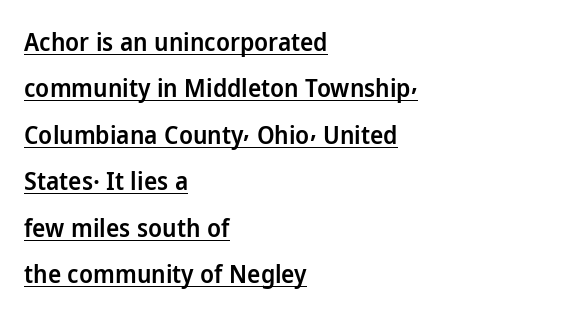
Q: Is the text bold? A: Semi-bold.
Q: Is the text italic (slanted)? A: No, it is upright.
Q: Is the text underlined? A: Yes.
Q: How is the paragraph aligned? A: Left-aligned.
Q: Is the spacing between letters normal or unusually wide? A: Normal.
